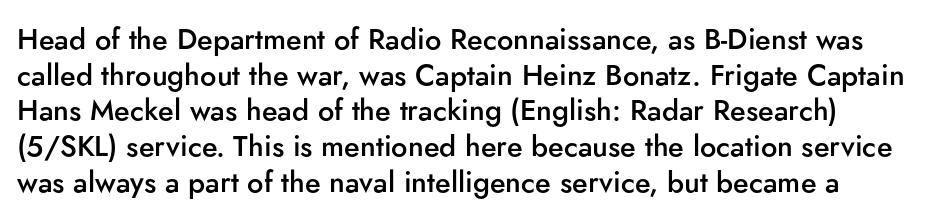
Q: Is the text bold? A: Semi-bold.
Q: Is the text italic (slanted)? A: No, it is upright.
Q: Is the typeface a serif or a sans-serif typeface? A: Sans-serif.
Q: Is the text underlined? A: No.
Q: How is the paragraph aligned? A: Left-aligned.
Q: Is the spacing between letters normal or unusually wide? A: Normal.
Q: Width (condensed, normal, or wide)? A: Normal.
Q: Stroke contrast? A: Low.
Q: x-height? A: Small.
Q: Monospaced? A: No.
